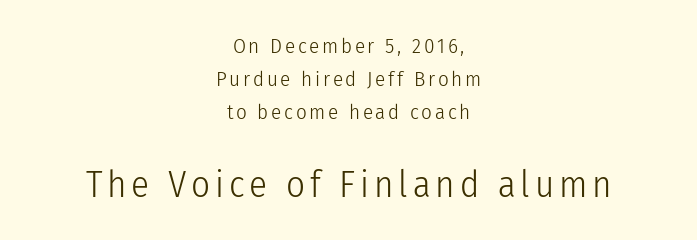
{"serif": "no", "italic": "no", "bold": "no", "weight": "light", "width": "condensed", "stroke_contrast": "low", "x_height": "medium", "monospaced": "no", "underline": "no", "align": "center", "line_spacing": "normal", "line_spacing_ratio": 1.57, "larger_block": "second", "size_ratio": 1.76, "glyph_px": 37}
